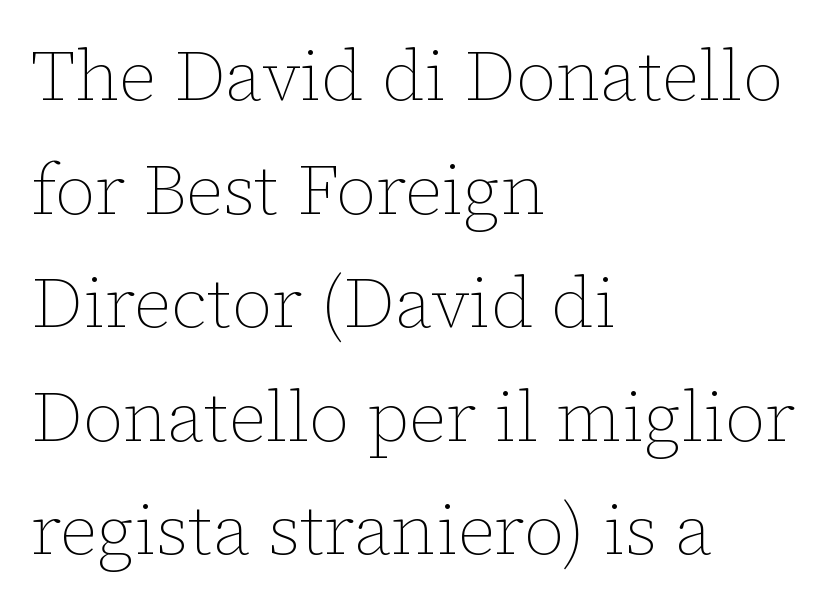
The image shows 71 px thin type, upright; set left-aligned, normal line spacing (1.6x), normal letter spacing, not underlined; low stroke contrast and a medium x-height.
